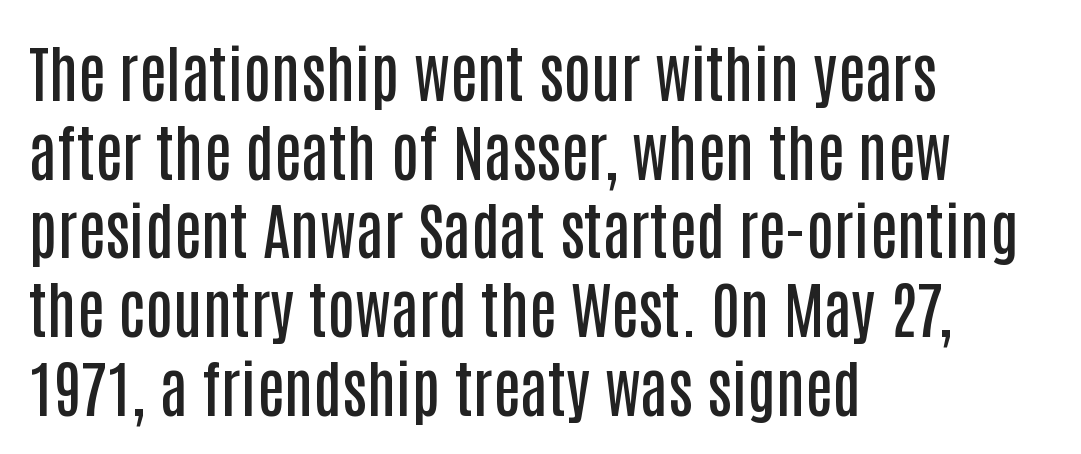
The image shows 62 px semibold, condensed sans-serif type, upright; set left-aligned, normal line spacing (1.27x), normal letter spacing, not underlined; low stroke contrast and a large x-height.
